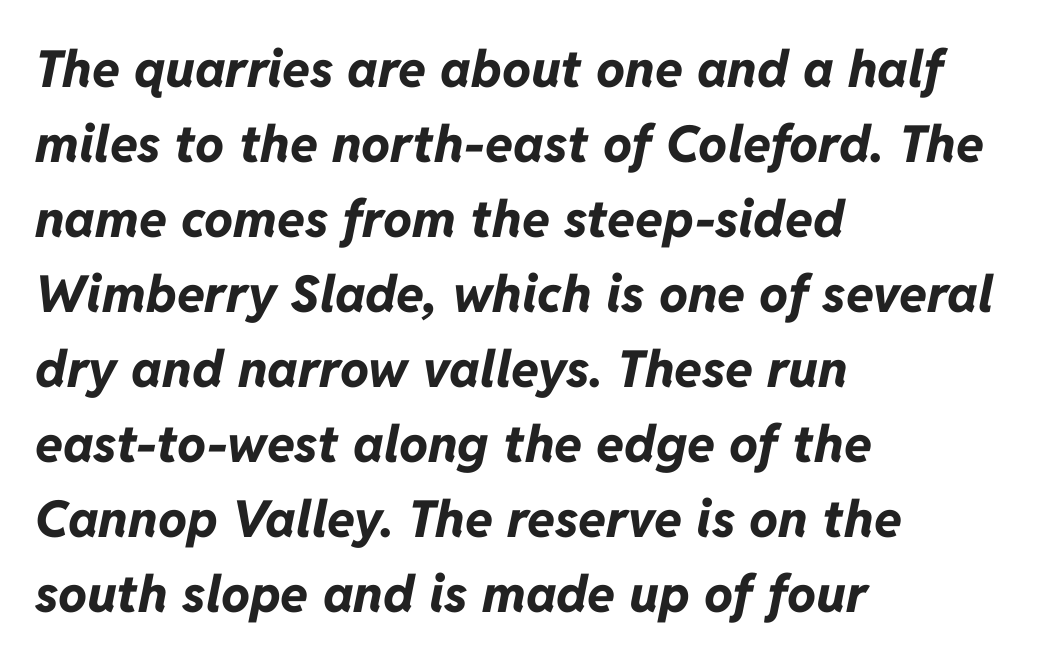
{"italic": "yes", "lean": "right", "slant_degrees": 11, "bold": "yes", "weight": "bold", "width": "normal", "stroke_contrast": "low", "x_height": "medium", "monospaced": "no", "underline": "no", "align": "left", "line_spacing": "normal", "line_spacing_ratio": 1.47, "letter_spacing": "normal", "letter_spacing_em": 0.0, "glyph_px": 51}
